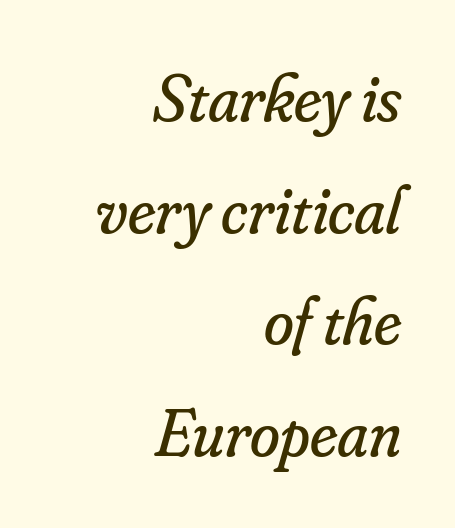
The image shows 68 px regular-weight serif type, italic (leaning right); set right-aligned, normal line spacing (1.64x), normal letter spacing, not underlined; low stroke contrast and a small x-height.
